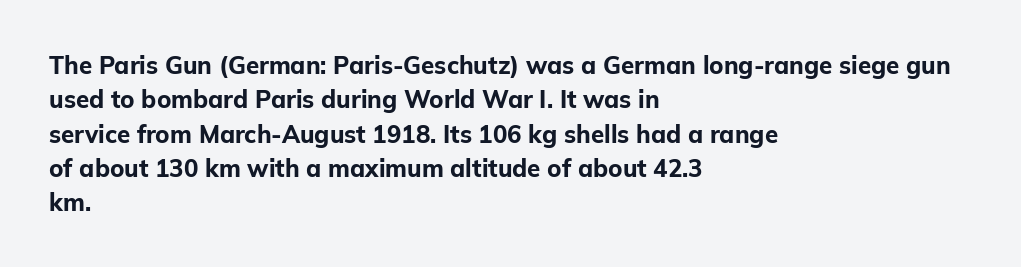
The passage shown is emphatically bold. The space directly below the letters is spotless. Italic? Not at all — the glyphs are vertical. The block of text has a typical density, with ordinary space between rows.
